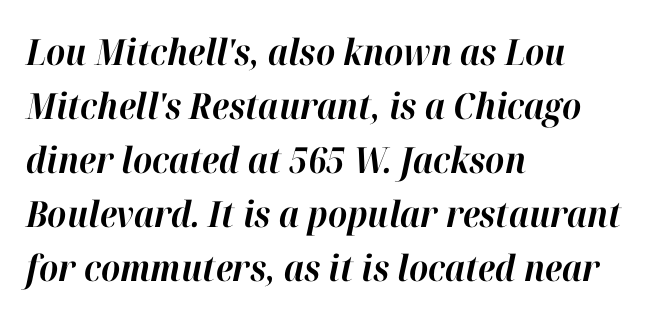
The image shows 36 px bold type, italic (leaning right); set left-aligned, normal line spacing (1.5x), normal letter spacing, not underlined; high stroke contrast and a medium x-height.
